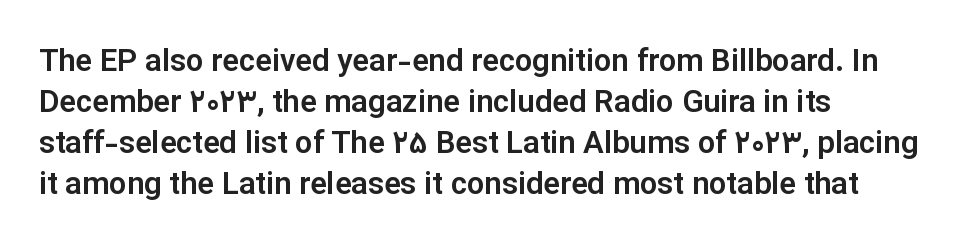
The image shows 31 px sans-serif type, upright; set left-aligned, normal line spacing (1.32x), normal letter spacing, not underlined; low stroke contrast and a medium x-height.
